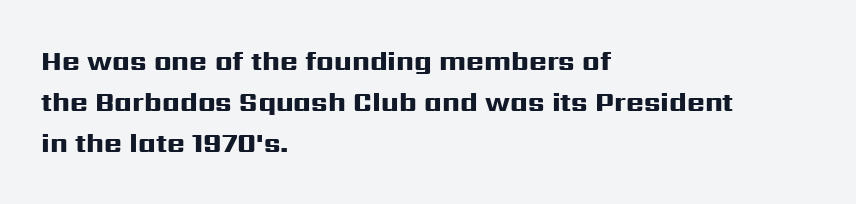
The image shows 27 px bold type, upright; set left-aligned, normal line spacing (1.52x), normal letter spacing, not underlined.
